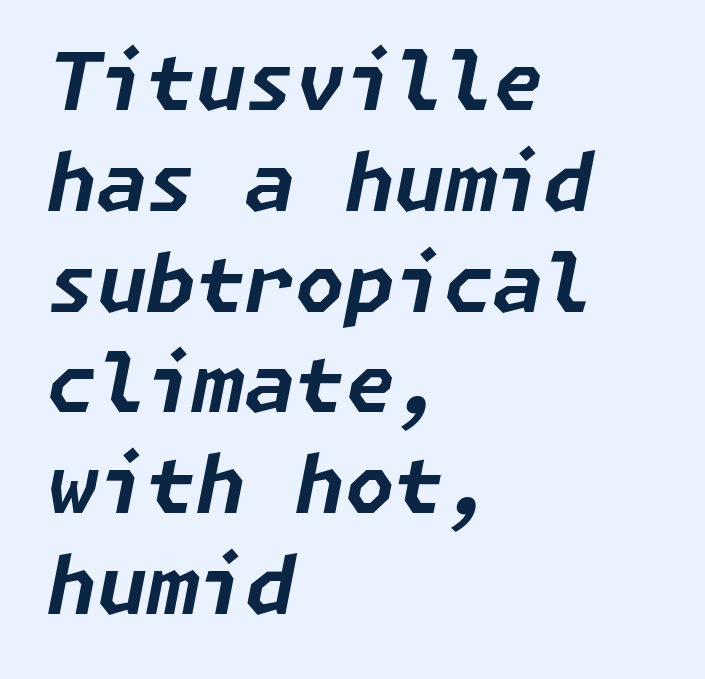
{"italic": "yes", "lean": "right", "slant_degrees": 11, "bold": "yes", "weight": "bold", "width": "normal", "stroke_contrast": "low", "x_height": "medium", "underline": "no", "align": "left", "line_spacing": "normal", "line_spacing_ratio": 1.26, "letter_spacing": "normal", "letter_spacing_em": 0.0, "glyph_px": 80}
